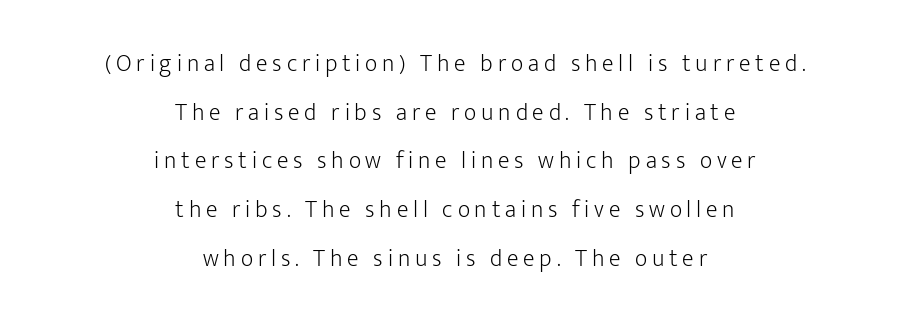
Q: Is the text bold? A: No.
Q: Is the text italic (slanted)? A: No, it is upright.
Q: Is the text underlined? A: No.
Q: How is the paragraph aligned? A: Centered.
Q: Is the spacing between letters normal or unusually wide? A: Unusually wide.
Q: Is the spacing between lines tight, normal or loose? A: Loose.
